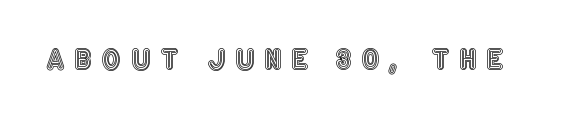
{"italic": "no", "underline": "no", "letter_spacing": "wide", "letter_spacing_em": 0.36, "glyph_px": 27}
